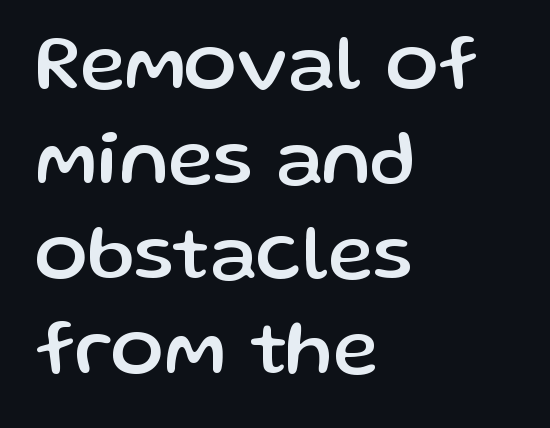
A student would call this left alignment; a typographer would say flush left, rag right. Short note: letters normally spaced. The passage shown is typed in a proportional face where columns would drift. In terms of posture, this sample is upright. Plain, unruled lines of type.
